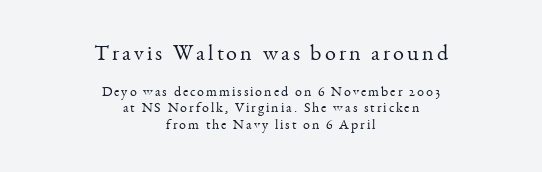
The image shows 22 px text type, upright; set centered, line spacing 1.19x, not underlined; the first (top) block is 1.57x larger.
